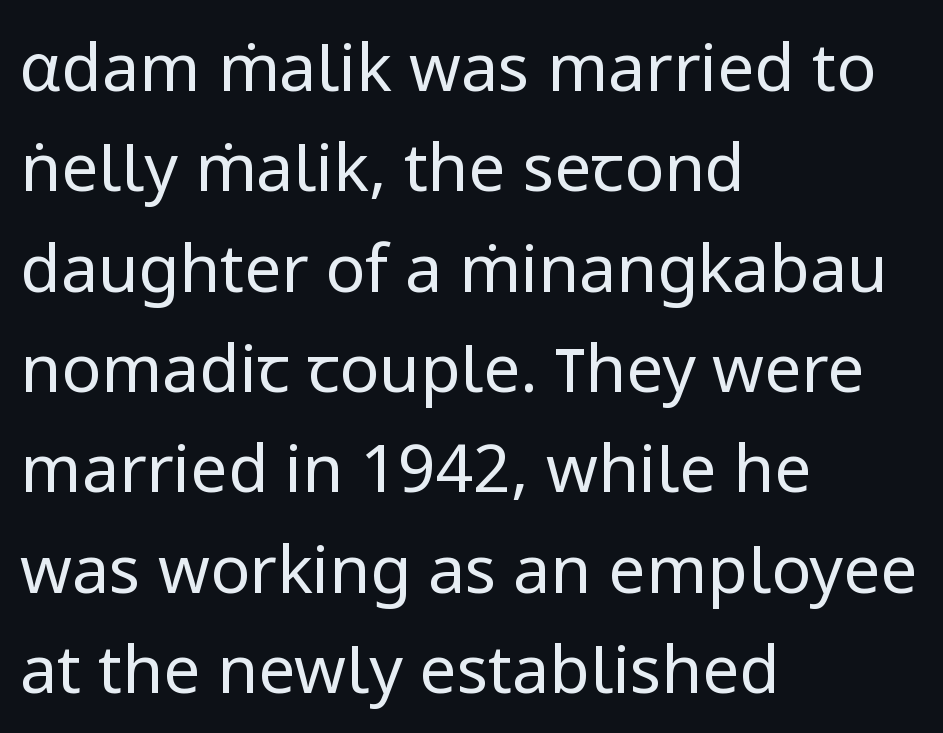
Do the characters align in a grid? No, the font is proportional. Posture: upright roman. Font category for this specimen: sans-serif. Default kerning and tracking; the words read as compact shapes.
